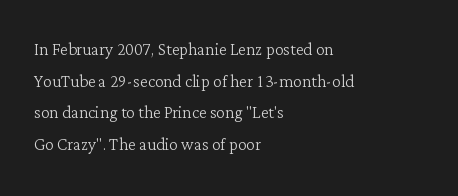
Ordinary non-slanted type is in use. Whoever set this chose a conventional vertical rhythm. Nothing unusual about the tracking: characters are spaced as the font intends. Every row of glyphs begins at an identical x-position on the left.
